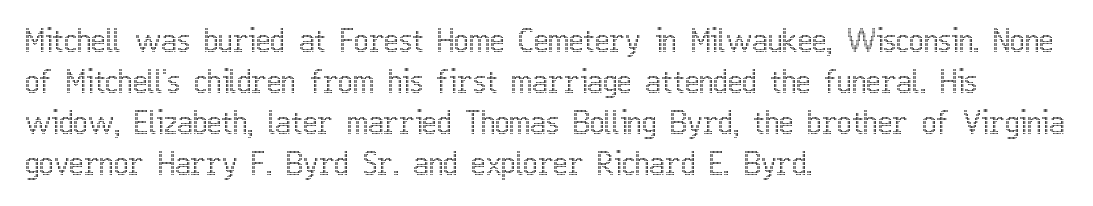
The lettering holds an erect, upright posture throughout. The compositor pushed each line to the left boundary. The letters sit at their default tracking, neither squeezed nor spread. Honestly, the row spacing looks completely unremarkable. Glance below the letters and you will spot only blank space. Note the varied advance widths — an 'i' is clearly narrower than an 'm'.
